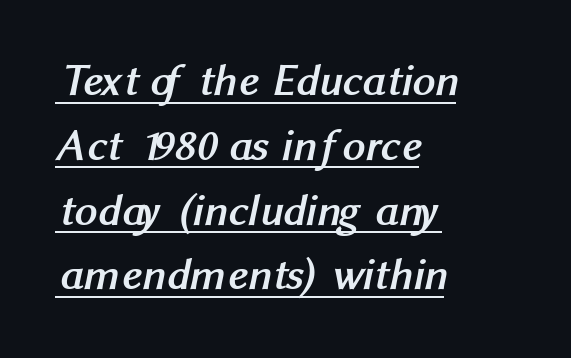
Check where the strokes stop: nothing finishes them off — pure sans. How would I describe the line gaps? Plain and ordinary. The glyphs are accompanied by a horizontal stroke just below them. The passage shown is typed in a proportional face where columns would drift. Every row of glyphs begins at an identical x-position on the left.
